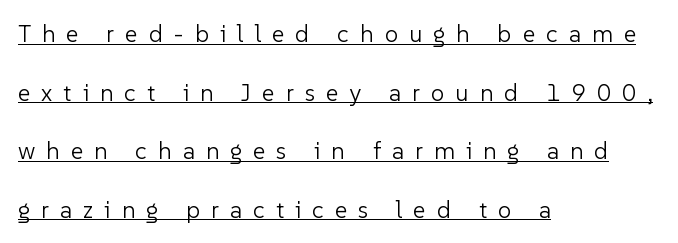
The image shows 24 px text type, upright; set left-aligned, loose line spacing (2.44x), unusually wide letter spacing (+0.46 em), underlined.
